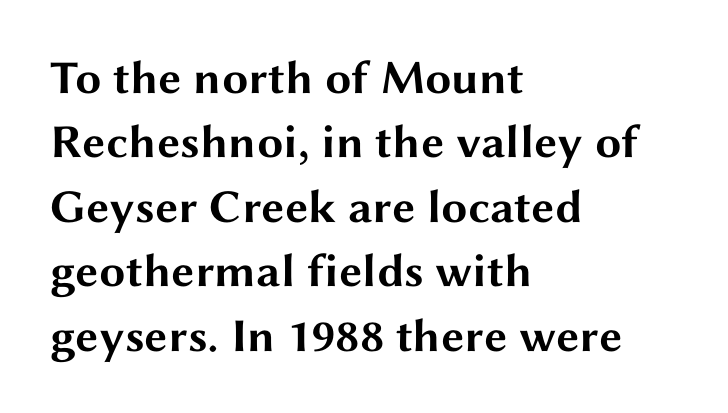
Q: Is the text bold? A: Yes.
Q: Is the text italic (slanted)? A: No, it is upright.
Q: Is the typeface a serif or a sans-serif typeface? A: Sans-serif.
Q: Is the text underlined? A: No.
Q: How is the paragraph aligned? A: Left-aligned.
Q: Is the spacing between letters normal or unusually wide? A: Normal.
Q: Is the spacing between lines tight, normal or loose? A: Normal.
Q: Width (condensed, normal, or wide)? A: Wide.
Q: Stroke contrast? A: Medium.
Q: x-height? A: Medium.
Q: Monospaced? A: No.
